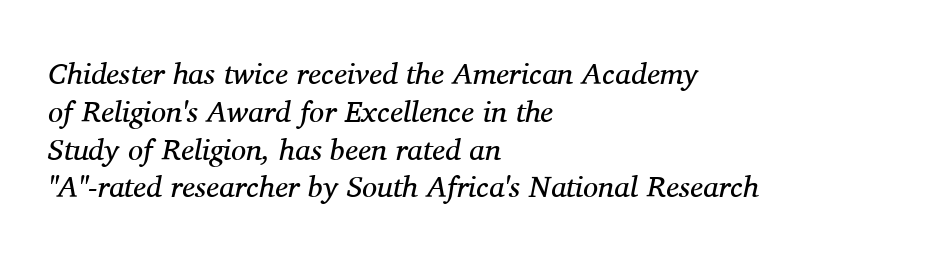
Unlike a clean sans, this face finishes its strokes with serifs. Looks like regular typesetting: each glyph gets only the width it needs. Would a proofreader flag this as italicized? Yes. No extra tracking has been applied to these lines.
